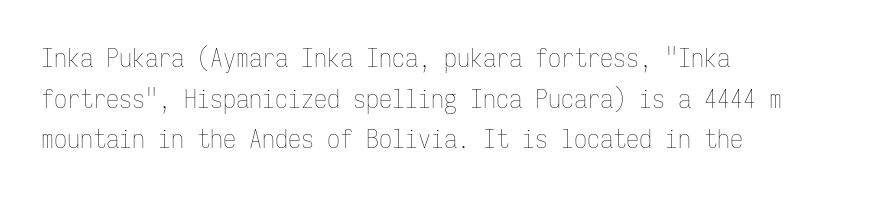
Q: Is the text bold? A: No.
Q: Is the text italic (slanted)? A: No, it is upright.
Q: Is the text underlined? A: No.
Q: How is the paragraph aligned? A: Left-aligned.
Q: Is the spacing between letters normal or unusually wide? A: Normal.
Q: Is the spacing between lines tight, normal or loose? A: Normal.
